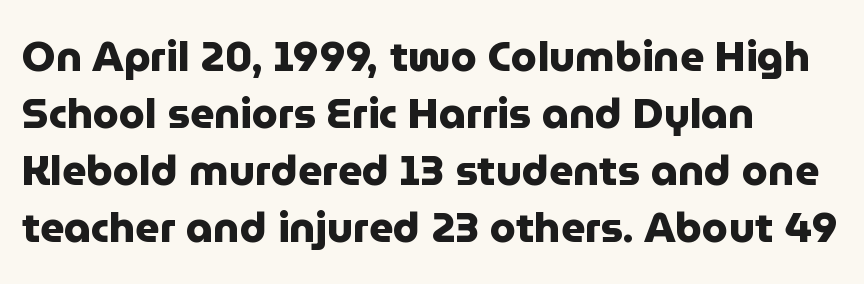
The image shows 42 px heavy sans-serif type, upright; set left-aligned, normal line spacing (1.36x), normal letter spacing, not underlined; low stroke contrast and a medium x-height.
